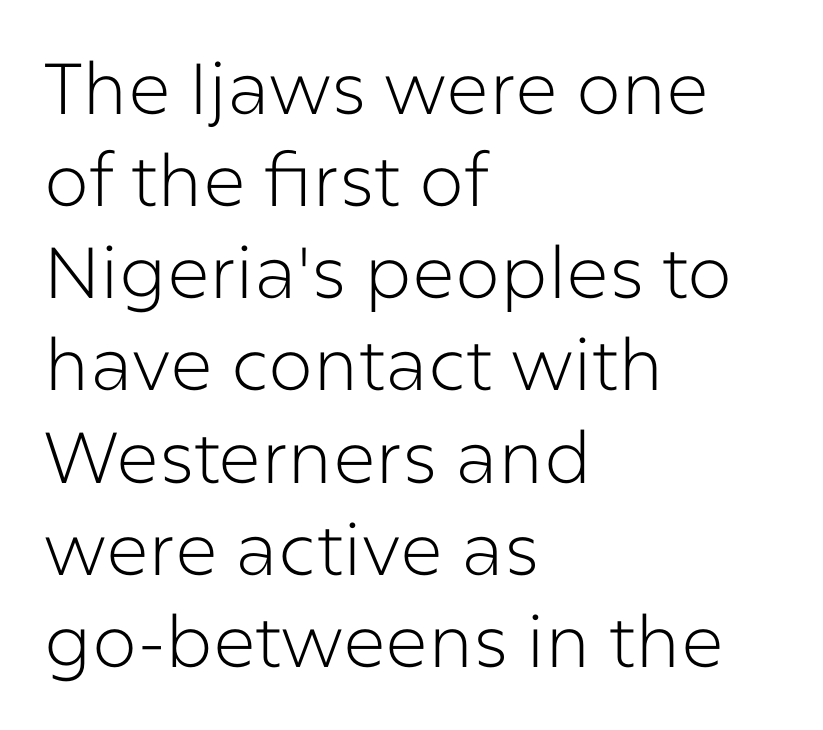
Characters follow at the spacing the type designer built in. If you drew a ruler down the left edge, every line would touch it. Here the designer chose a conventional face with non-uniform glyph widths. This is not heavy type; no bold has been used.
